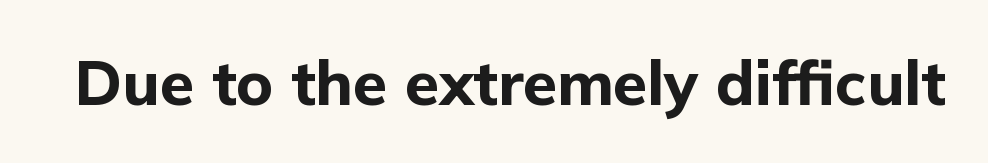
The image shows 62 px bold sans-serif type, upright; set normal letter spacing, not underlined; low stroke contrast and a medium x-height.
